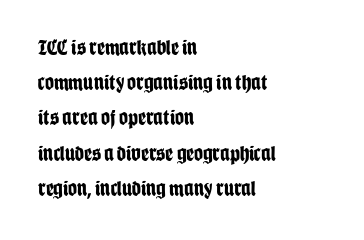
The image shows 22 px bold type, upright; set left-aligned, normal line spacing (1.6x), normal letter spacing, not underlined.
